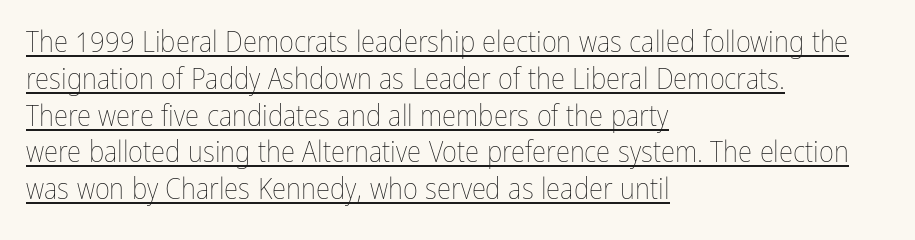
The image shows 29 px thin, condensed type, upright; set left-aligned, normal line spacing (1.27x), normal letter spacing, underlined; low stroke contrast and a medium x-height.
